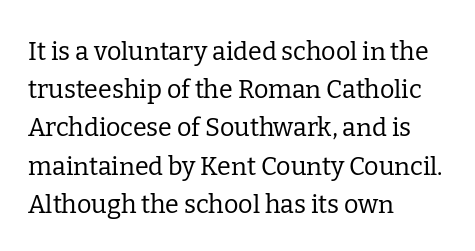
{"italic": "no", "bold": "no", "underline": "no", "align": "left", "line_spacing": "normal", "line_spacing_ratio": 1.53, "letter_spacing": "normal", "letter_spacing_em": 0.0, "glyph_px": 25}
